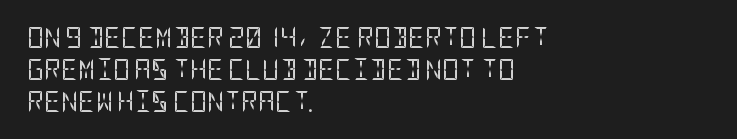
The image shows 21 px text type, upright; set left-aligned, normal line spacing (1.52x), normal letter spacing, not underlined.
